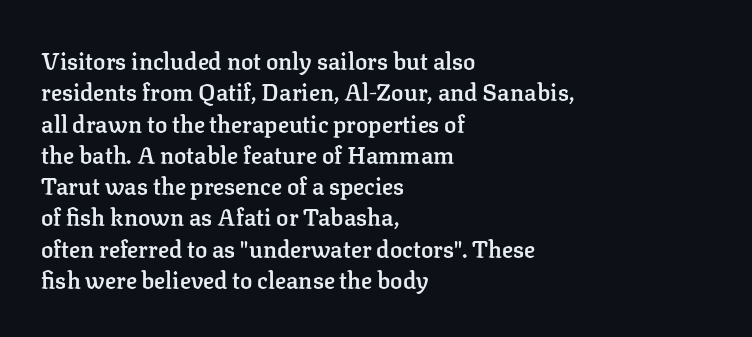
Type without underlining. Compared with an ordinary text face, these strokes are moderately heavier — a semibold. A typesetter would call this zero additional tracking. The vertical gap from one line to the next is medium.
